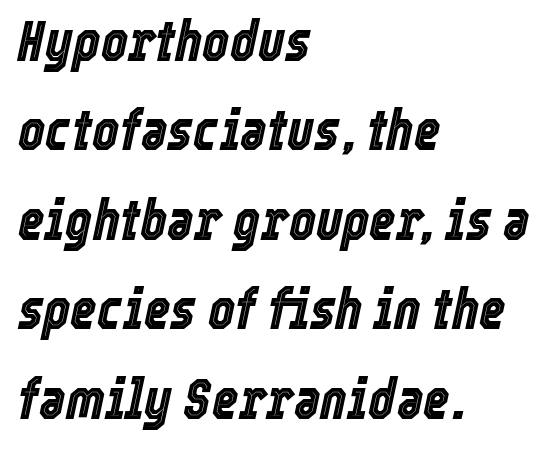
The image shows 57 px condensed type, italic (leaning right); set left-aligned, normal line spacing (1.57x), normal letter spacing, not underlined; a medium x-height.
